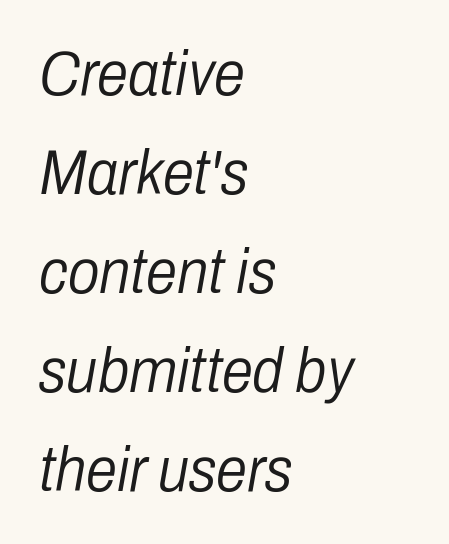
Style check: oblique. You could call the tracking neutral — neither tight nor loose. Spacing verdict: proportional, widths tailored to each character. Honestly, there is no underline to notice here at all. The text block is weighted toward the left margin, trailing off unevenly rightward. Each new line begins a customary step beneath the previous one.
